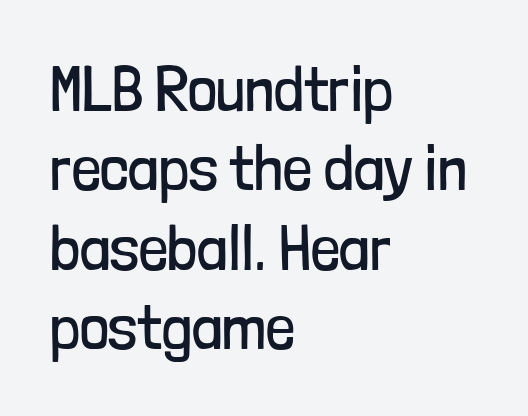
No word sits above an underline. Observe the absence of serifs on each vertical stroke in this sample. Notice how the passage keeps a crisp vertical edge on the left only. A typesetter would call this proportional, since set widths differ per character. The letterforms sit shoulder to shoulder at normal distance. Posture: upright roman.
